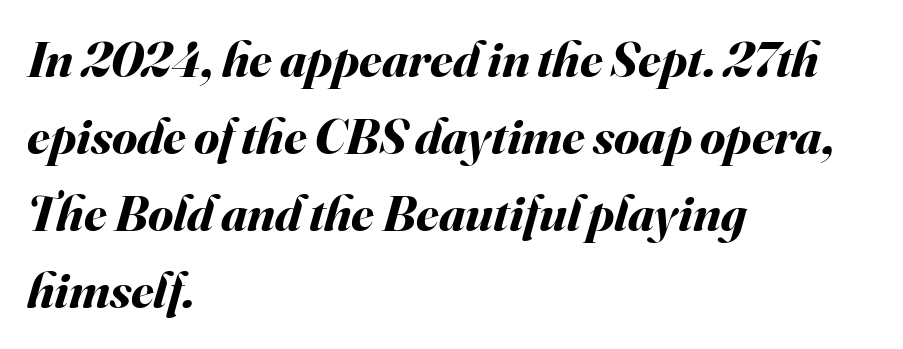
No word sits above an underline. Successive baselines arrive at the customary interval. The compositor pushed each line to the left boundary. Default kerning and tracking; the words read as compact shapes. Is this a fixed-width face? No — the glyphs have proportional, varying widths.
